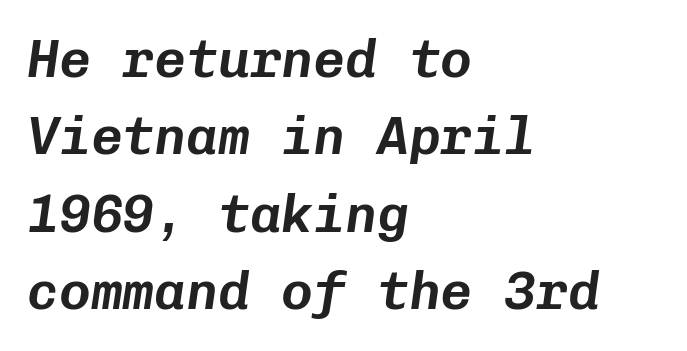
The image shows 53 px text type, italic (leaning right), monospaced; set left-aligned, normal line spacing (1.46x), normal letter spacing, not underlined; low stroke contrast and a medium x-height.
